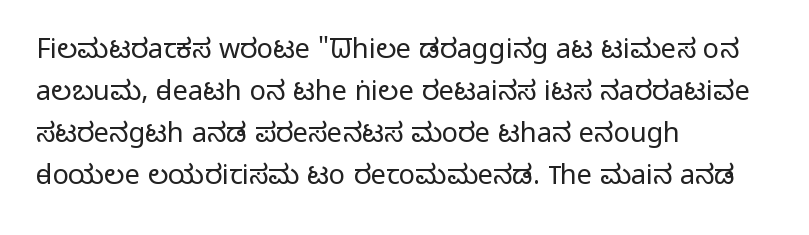
{"italic": "no", "bold": "no", "underline": "no", "align": "left", "line_spacing": "normal", "line_spacing_ratio": 1.55, "letter_spacing": "normal", "letter_spacing_em": 0.0, "glyph_px": 27}
